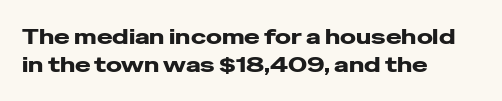
Normally led — the rows are evenly, conventionally spaced. Caption: standard tracking, unaltered. Check the space under the baseline: it is left empty. This sample is left-justified, so line endings fall wherever the words run out. These lines were composed using upright roman letters.
